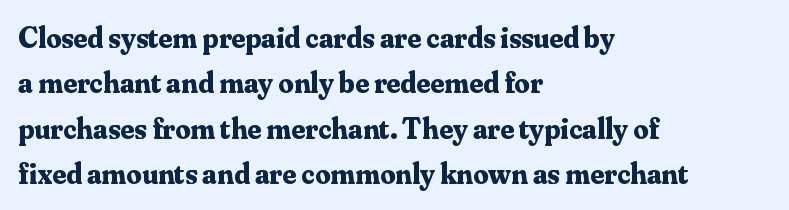
The image shows 30 px bold serif type, upright; set left-aligned, normal line spacing (1.51x), normal letter spacing, not underlined; medium stroke contrast and a small x-height.
